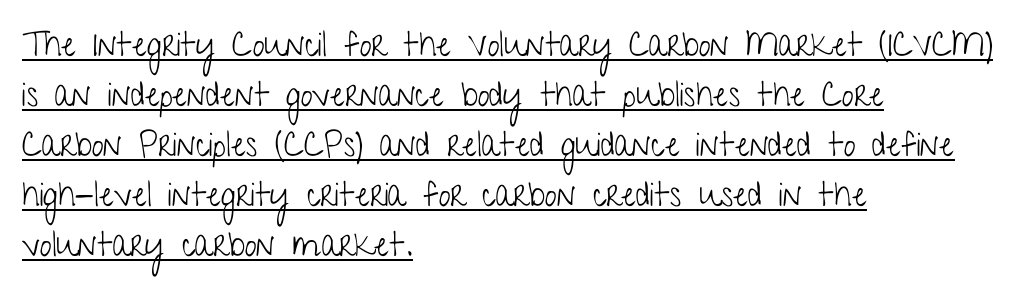
{"serif": "no", "italic": "no", "bold": "no", "weight": "light", "width": "condensed", "stroke_contrast": "low", "x_height": "medium", "monospaced": "no", "underline": "yes", "align": "left", "line_spacing": "normal", "line_spacing_ratio": 1.47, "letter_spacing": "normal", "letter_spacing_em": 0.0, "glyph_px": 34}
